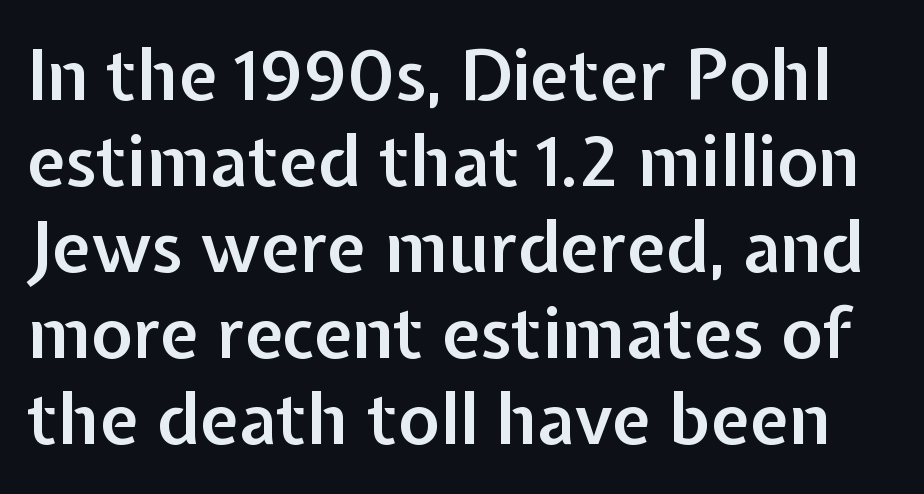
This rendering employs a face without finishing strokes, i.e., a sans-serif. There is no visible air inserted between adjacent glyphs. You can tell it's not italic because the verticals are truly vertical. Rule under the text: the space is simply empty.
